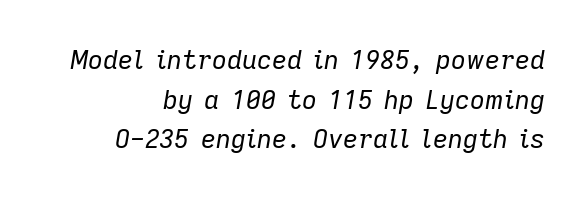
The image shows 26 px text type, italic (leaning right); set normal line spacing (1.52x), normal letter spacing, not underlined.
